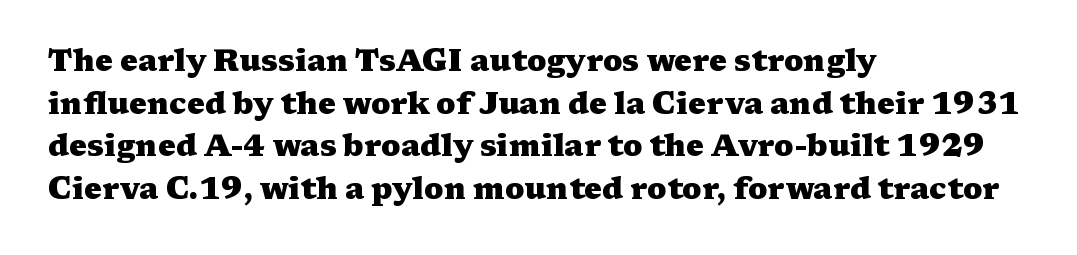
Q: Is the text bold? A: Yes.
Q: Is the text italic (slanted)? A: No, it is upright.
Q: Is the typeface a serif or a sans-serif typeface? A: Serif.
Q: Is the text underlined? A: No.
Q: How is the paragraph aligned? A: Left-aligned.
Q: Is the spacing between letters normal or unusually wide? A: Normal.
Q: Is the spacing between lines tight, normal or loose? A: Normal.
Q: Width (condensed, normal, or wide)? A: Wide.
Q: Stroke contrast? A: Medium.
Q: x-height? A: Medium.
Q: Monospaced? A: No.
